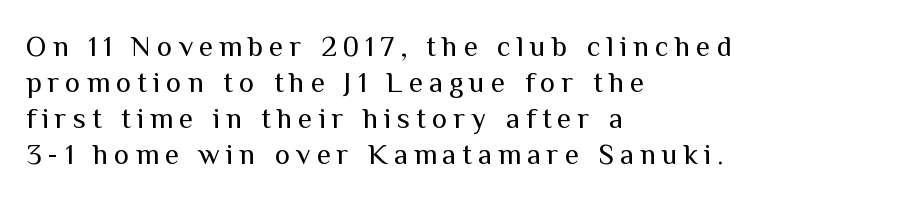
Q: Is the text bold? A: No.
Q: Is the text italic (slanted)? A: No, it is upright.
Q: Is the typeface a serif or a sans-serif typeface? A: Sans-serif.
Q: Is the text underlined? A: No.
Q: How is the paragraph aligned? A: Left-aligned.
Q: Is the spacing between letters normal or unusually wide? A: Unusually wide.
Q: Width (condensed, normal, or wide)? A: Normal.
Q: Stroke contrast? A: Medium.
Q: x-height? A: Medium.
Q: Monospaced? A: No.
